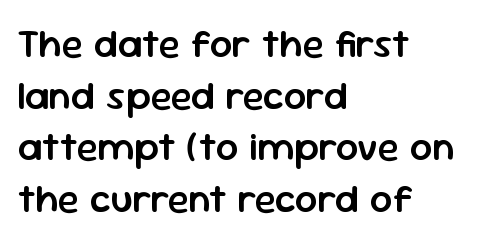
The image shows 40 px semibold sans-serif type, upright; set left-aligned, normal line spacing (1.29x), normal letter spacing, not underlined; low stroke contrast and a medium x-height.
